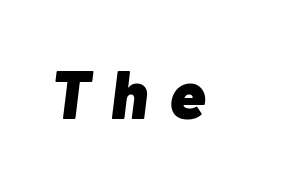
Tracking value appears strongly positive — letters spread wide. These lines carry a lot of weight — the face is fully bold. Note the varied advance widths — an 'i' is clearly narrower than an 'm'. Observe the lean: these are italic letterforms. The strip under each line holds only bare page.
